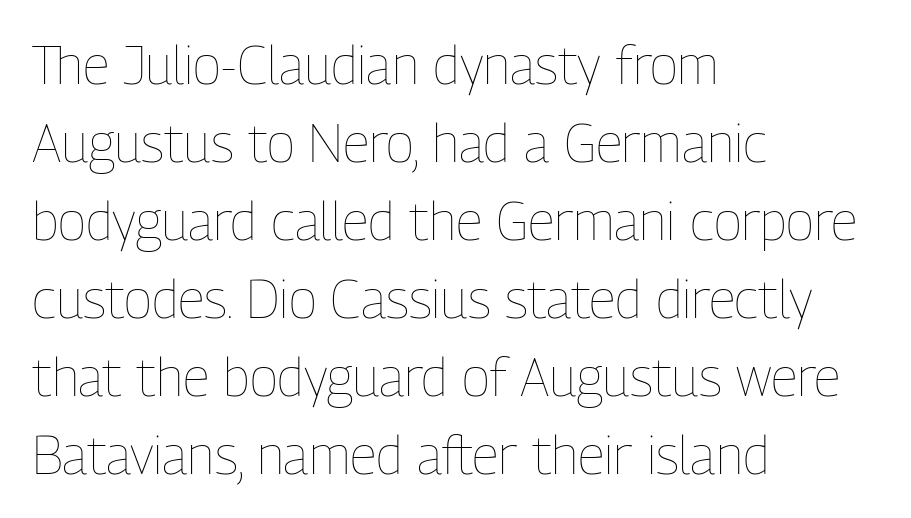
{"italic": "no", "bold": "no", "weight": "thin", "width": "condensed", "stroke_contrast": "low", "x_height": "medium", "monospaced": "no", "underline": "no", "align": "left", "line_spacing": "normal", "line_spacing_ratio": 1.47, "letter_spacing": "normal", "letter_spacing_em": 0.0, "glyph_px": 53}
